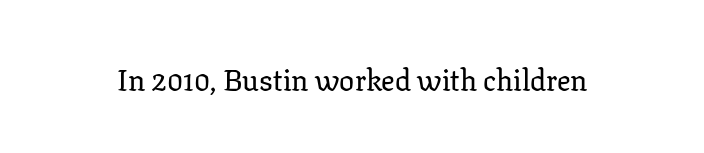
The image shows 30 px serif type, upright; set normal letter spacing, not underlined; low stroke contrast and a medium x-height.
